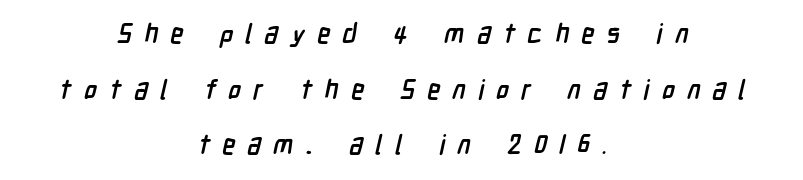
Q: Is the text bold? A: Yes.
Q: Is the text underlined? A: No.
Q: How is the paragraph aligned? A: Centered.
Q: Is the spacing between letters normal or unusually wide? A: Unusually wide.
Q: Is the spacing between lines tight, normal or loose? A: Loose.
